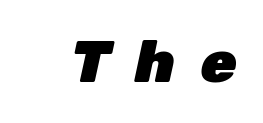
The image shows 59 px heavy type, italic (leaning right); set unusually wide letter spacing (+0.42 em), not underlined; low stroke contrast and a medium x-height.
